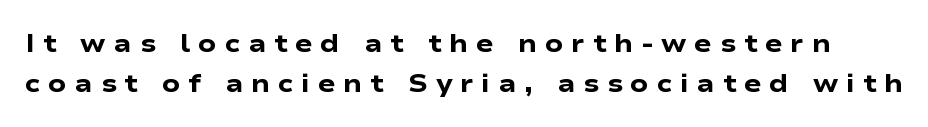
The image shows 26 px bold type, upright; set normal line spacing (1.53x), unusually wide letter spacing (+0.3 em), not underlined.
